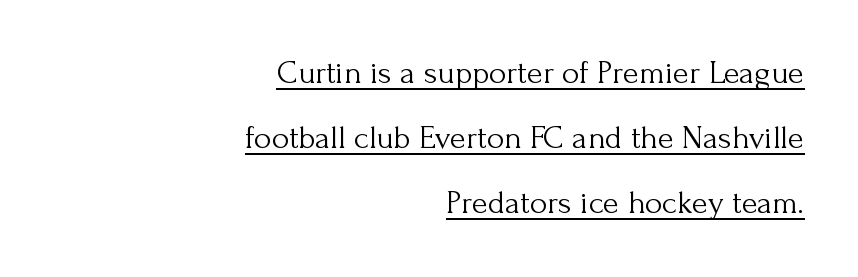
The image shows 33 px light serif type, upright; set right-aligned, loose line spacing (1.97x), normal letter spacing, underlined; medium stroke contrast and a small x-height.
